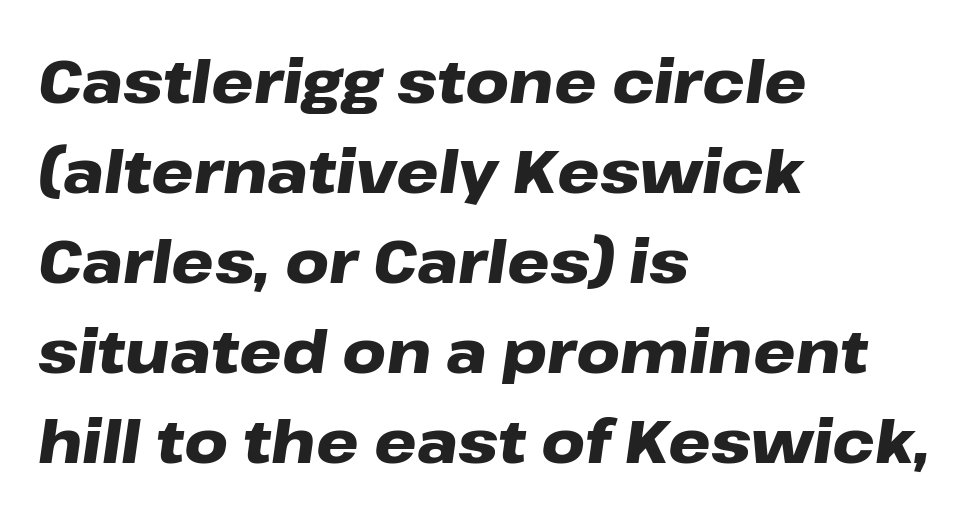
{"italic": "yes", "lean": "right", "slant_degrees": 8, "bold": "yes", "weight": "heavy", "width": "wide", "stroke_contrast": "low", "x_height": "medium", "monospaced": "no", "underline": "no", "align": "left", "line_spacing": "normal", "line_spacing_ratio": 1.5, "letter_spacing": "normal", "letter_spacing_em": 0.0, "glyph_px": 60}
